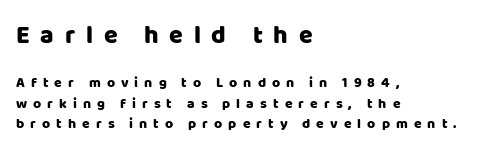
Q: Is the text italic (slanted)? A: No, it is upright.
Q: Is the text underlined? A: No.
Q: How is the paragraph aligned? A: Left-aligned.
Q: Is the spacing between letters normal or unusually wide? A: Unusually wide.
Q: Is the spacing between lines tight, normal or loose? A: Normal.
Q: Which block of text is set in a larger size, the first (top) or the second (bottom)? A: The first (top) one.
